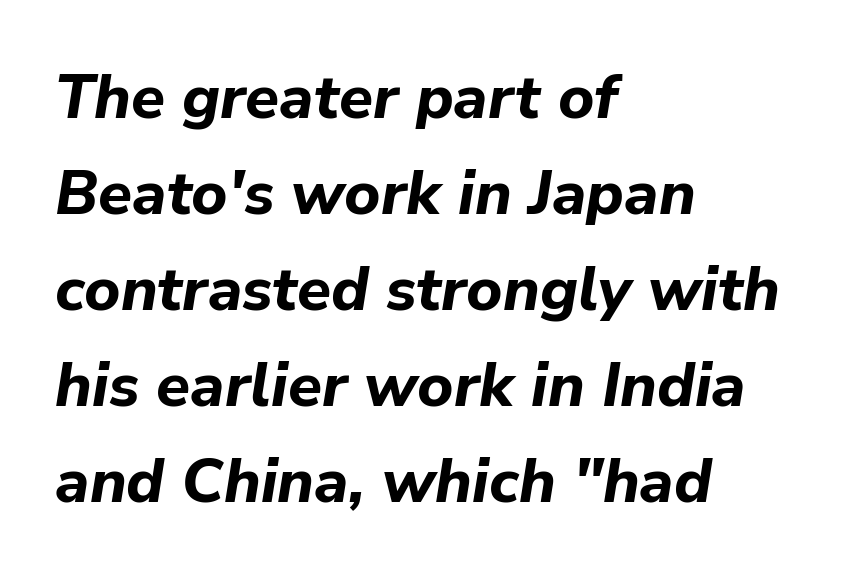
{"italic": "yes", "lean": "right", "slant_degrees": 9, "bold": "yes", "weight": "bold", "width": "normal", "stroke_contrast": "low", "x_height": "medium", "monospaced": "no", "underline": "no", "align": "left", "line_spacing": "normal", "line_spacing_ratio": 1.55, "letter_spacing": "normal", "letter_spacing_em": 0.0, "glyph_px": 62}
